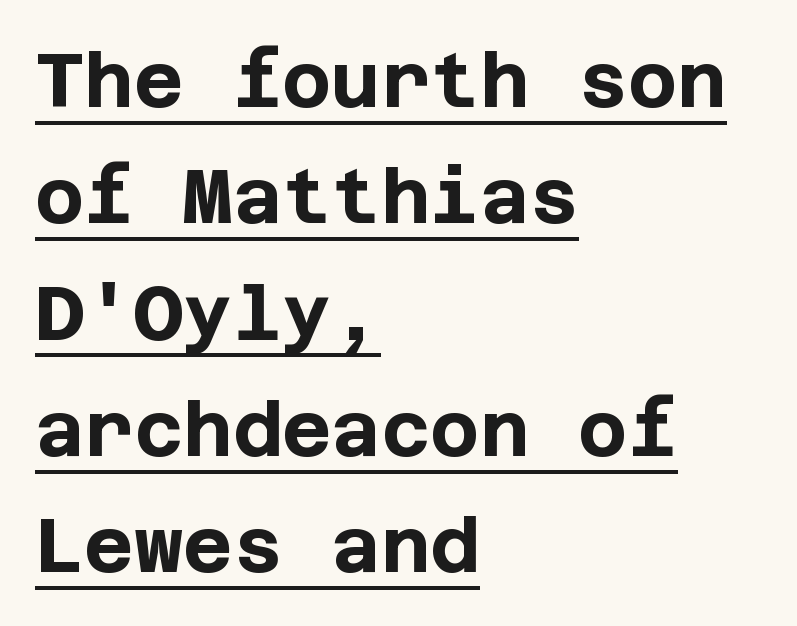
Vertically, the passage feels balanced, rows spaced as you'd expect. The type family on display is of the sans-serif kind. The horizontal fit of the characters is conventional and even. All the whitespace from short lines collects on the right. This is roman type, the default non-slanted kind. Compared with undecorated copy, this sample adds a rule below the words.
